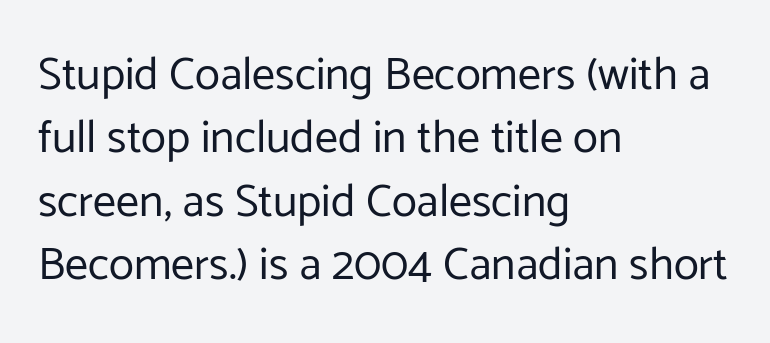
Each letter's strokes conclude bluntly, with no projecting serifs. Weight: regular or lighter. The foot of each line stays bare and open. Spacing verdict: proportional, widths tailored to each character. The lines in this sample share a left origin and differ only in where they stop.
